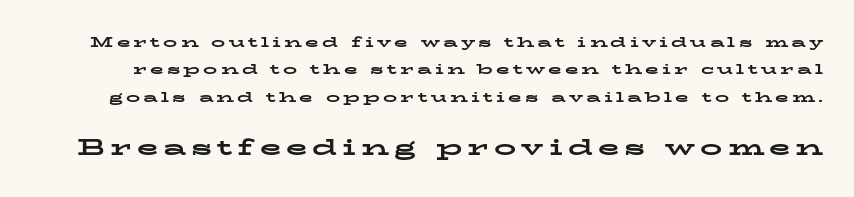
Q: Is the text bold? A: Yes.
Q: Is the text italic (slanted)? A: No, it is upright.
Q: Is the text underlined? A: No.
Q: Is the spacing between letters normal or unusually wide? A: Unusually wide.
Q: Is the spacing between lines tight, normal or loose? A: Loose.
Q: Which block of text is set in a larger size, the first (top) or the second (bottom)? A: The second (bottom) one.
